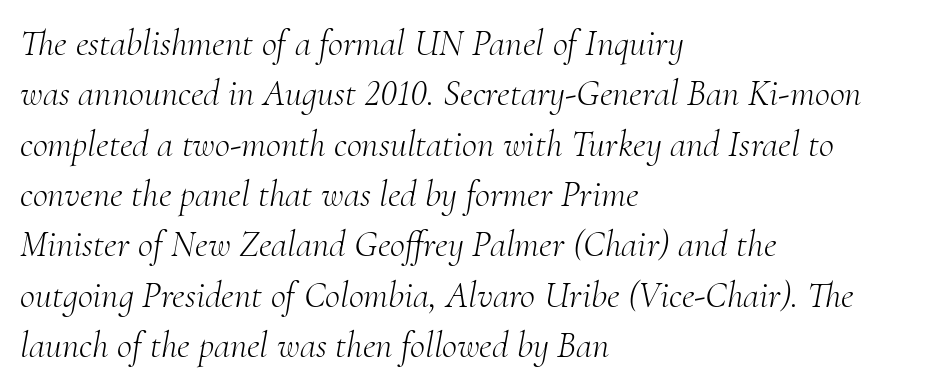
{"serif": "yes", "italic": "yes", "lean": "right", "slant_degrees": 10, "bold": "no", "weight": "light", "width": "normal", "stroke_contrast": "medium", "x_height": "small", "monospaced": "no", "underline": "no", "align": "left", "line_spacing": "normal", "line_spacing_ratio": 1.36, "letter_spacing": "normal", "letter_spacing_em": 0.0, "glyph_px": 37}
